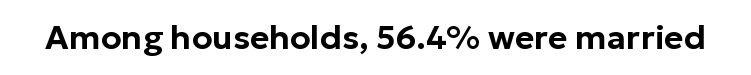
{"serif": "no", "italic": "no", "width": "normal", "stroke_contrast": "low", "x_height": "medium", "monospaced": "no", "underline": "no", "letter_spacing": "normal", "letter_spacing_em": 0.0, "glyph_px": 33}
